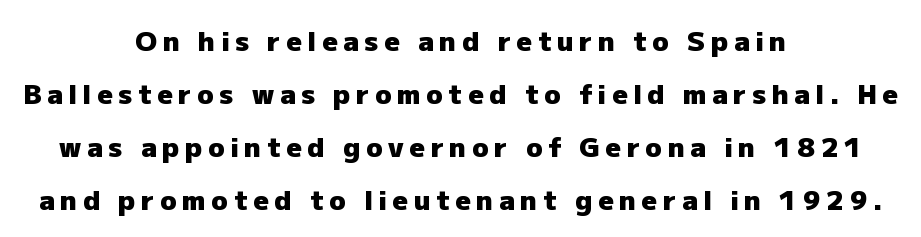
{"italic": "no", "bold": "yes", "underline": "no", "align": "center", "line_spacing": "loose", "line_spacing_ratio": 1.96, "letter_spacing": "wide", "letter_spacing_em": 0.21, "glyph_px": 27}
